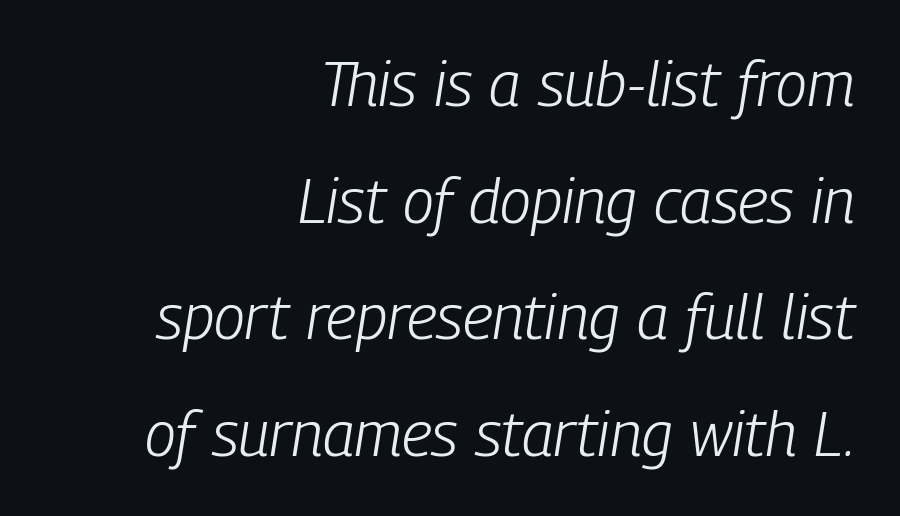
The passage is arranged like a letterhead date or caption credit — flush right. The font is comparable to plain body text, perhaps lighter. The text carries the slant typical of an italic or oblique font. The specimen omits any rule beneath the text block's lines.
